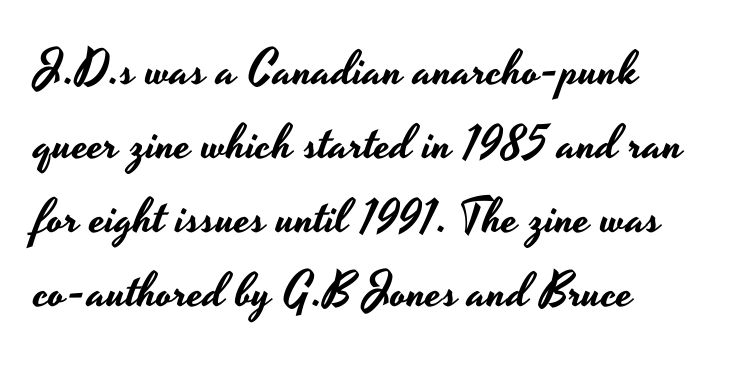
{"serif": "no", "width": "wide", "stroke_contrast": "low", "x_height": "small", "monospaced": "no", "underline": "no", "line_spacing": "normal", "line_spacing_ratio": 1.54, "letter_spacing": "normal", "letter_spacing_em": 0.0, "glyph_px": 48}
